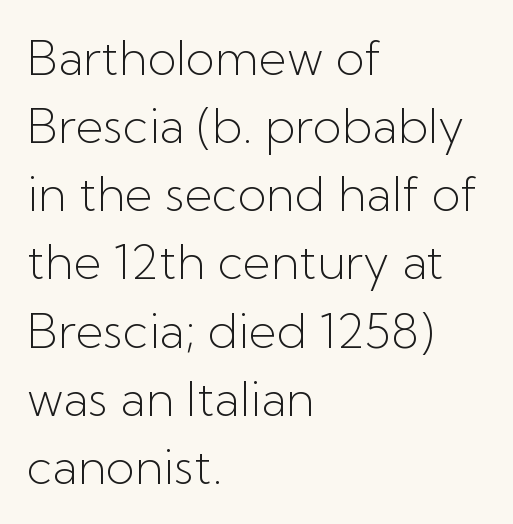
Q: Is the text bold? A: No.
Q: Is the text italic (slanted)? A: No, it is upright.
Q: Is the typeface a serif or a sans-serif typeface? A: Sans-serif.
Q: Is the text underlined? A: No.
Q: How is the paragraph aligned? A: Left-aligned.
Q: Is the spacing between letters normal or unusually wide? A: Normal.
Q: Is the spacing between lines tight, normal or loose? A: Normal.
Q: Width (condensed, normal, or wide)? A: Normal.
Q: Stroke contrast? A: Low.
Q: x-height? A: Medium.
Q: Monospaced? A: No.
